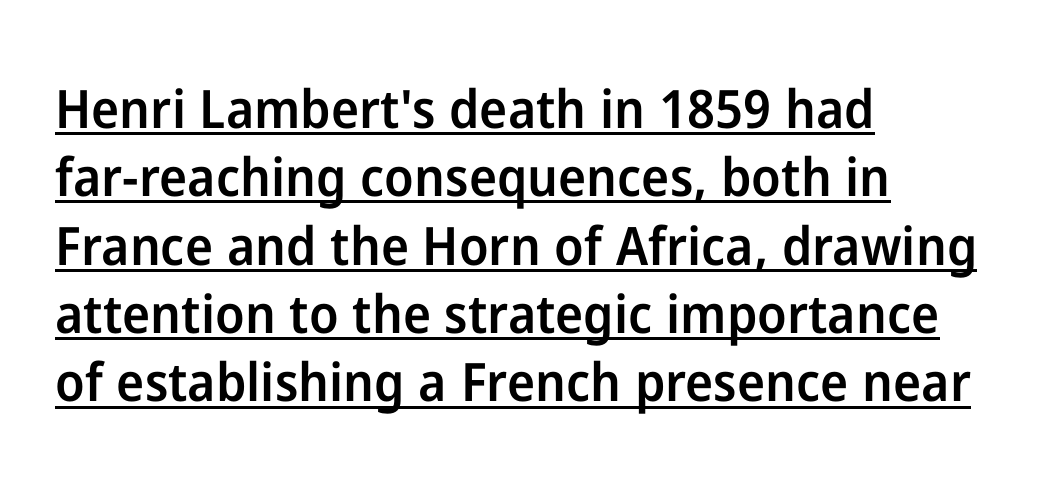
{"serif": "no", "italic": "no", "bold": "semi", "weight": "semibold", "width": "normal", "stroke_contrast": "low", "x_height": "medium", "monospaced": "no", "underline": "yes", "align": "left", "line_spacing": "normal", "line_spacing_ratio": 1.29, "letter_spacing": "normal", "letter_spacing_em": 0.0, "glyph_px": 53}
